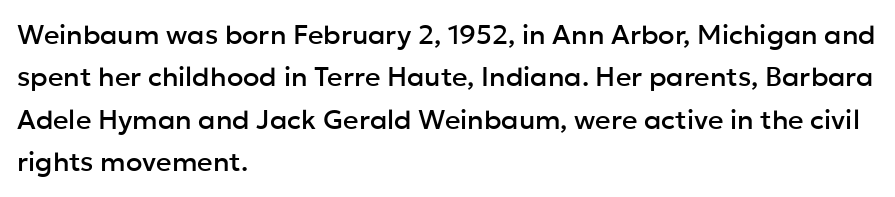
Successive baselines arrive at the customary interval. Tall strokes in this sample are plumb rather than angled. Where is the straight margin? On the left. Lines of text with bare space underneath. Each word holds together tightly as a unit, with standard inter-letter gaps.
